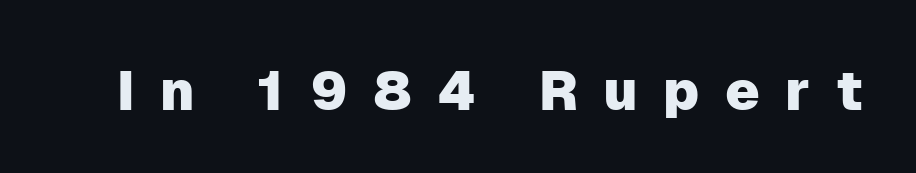
{"serif": "no", "italic": "no", "width": "normal", "stroke_contrast": "low", "x_height": "medium", "monospaced": "no", "underline": "no", "letter_spacing": "wide", "letter_spacing_em": 0.46, "glyph_px": 55}
